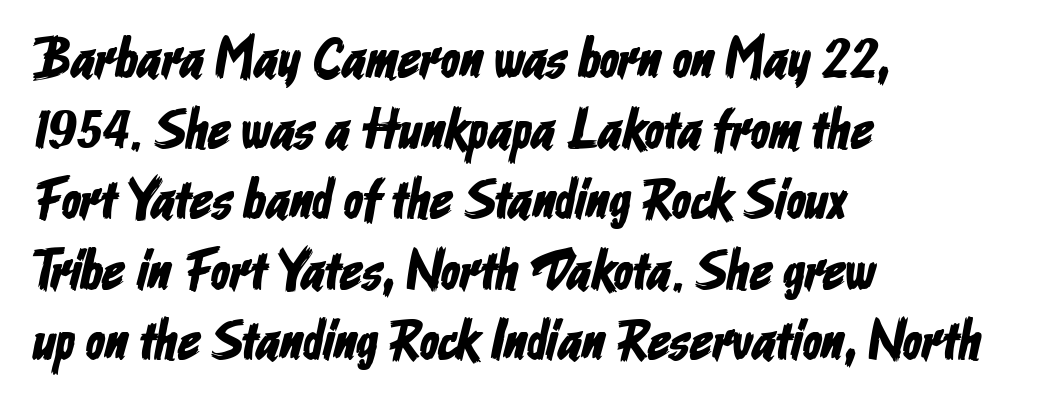
Baseline-to-baseline distance is the conventional proportion of letter height. Inter-character spacing is left at the font's built-in metrics. Regarding serifs, this sample does without them. Words float on clear page, feet unadorned.
